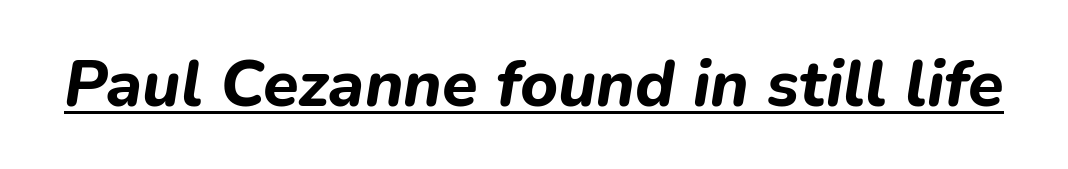
The image shows 65 px bold type, italic (leaning right); set normal letter spacing, underlined; low stroke contrast and a medium x-height.
